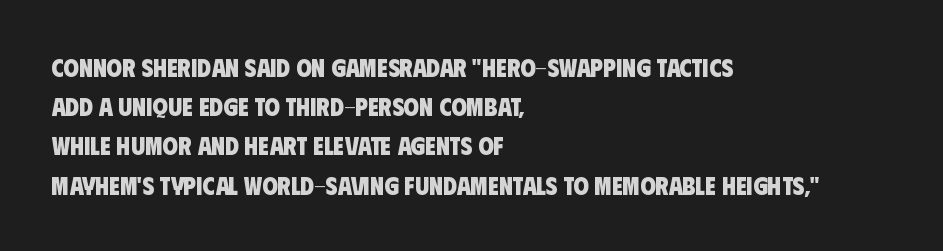
A dark, heavy texture on the line: the type is bold. There is no visible air inserted between adjacent glyphs. Glance below the letters and you will spot only blank space. Where is the straight margin? On the left. Baseline-to-baseline distance is the conventional proportion of letter height.
